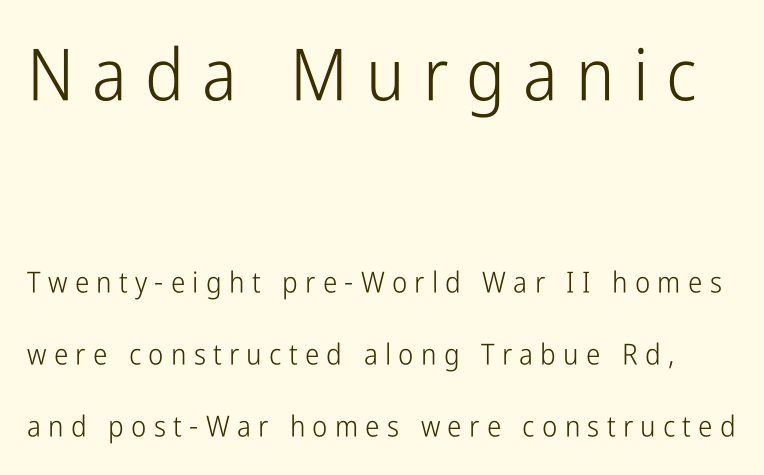
{"serif": "no", "italic": "no", "bold": "no", "weight": "light", "width": "condensed", "stroke_contrast": "low", "x_height": "medium", "monospaced": "no", "underline": "no", "line_spacing": "loose", "line_spacing_ratio": 2.48, "letter_spacing": "wide", "letter_spacing_em": 0.25, "larger_block": "first", "size_ratio": 2.48, "glyph_px": 72}
